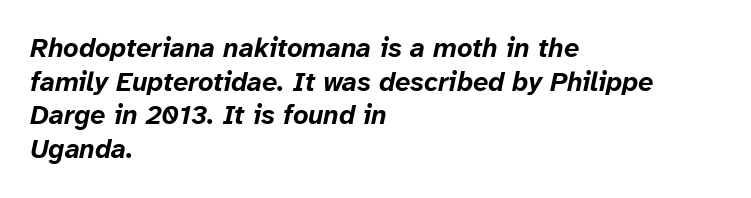
The image shows 27 px bold type, italic (leaning right); set left-aligned, normal line spacing (1.25x), normal letter spacing, not underlined.
